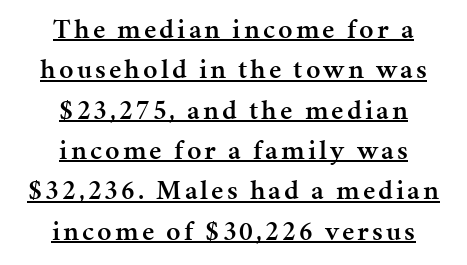
{"serif": "yes", "italic": "no", "bold": "semi", "weight": "semibold", "width": "normal", "stroke_contrast": "medium", "x_height": "medium", "monospaced": "no", "underline": "yes", "align": "center", "line_spacing": "normal", "line_spacing_ratio": 1.44, "glyph_px": 28}
